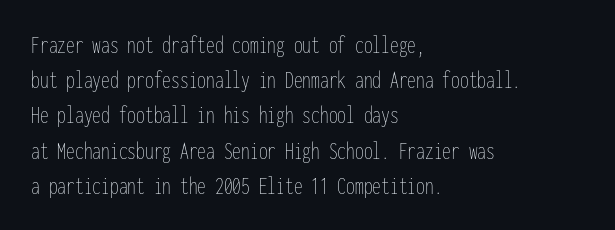
Q: Is the text bold? A: No.
Q: Is the text italic (slanted)? A: No, it is upright.
Q: Is the text underlined? A: No.
Q: How is the paragraph aligned? A: Left-aligned.
Q: Is the spacing between letters normal or unusually wide? A: Normal.
Q: Is the spacing between lines tight, normal or loose? A: Normal.
